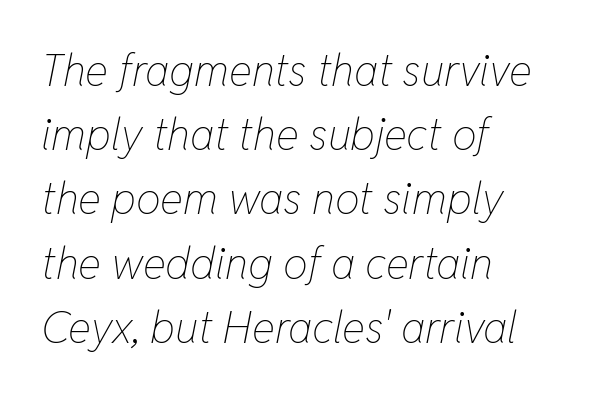
The image shows 44 px thin, condensed type, italic (leaning right); set left-aligned, normal line spacing (1.46x), normal letter spacing, not underlined; low stroke contrast and a medium x-height.
